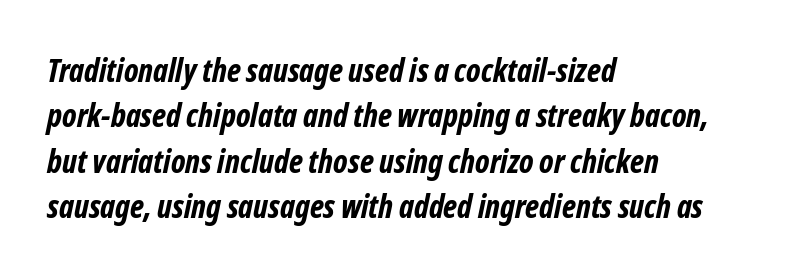
The image shows 32 px bold, condensed sans-serif type; set left-aligned, normal line spacing (1.42x), normal letter spacing, not underlined; low stroke contrast and a medium x-height.
